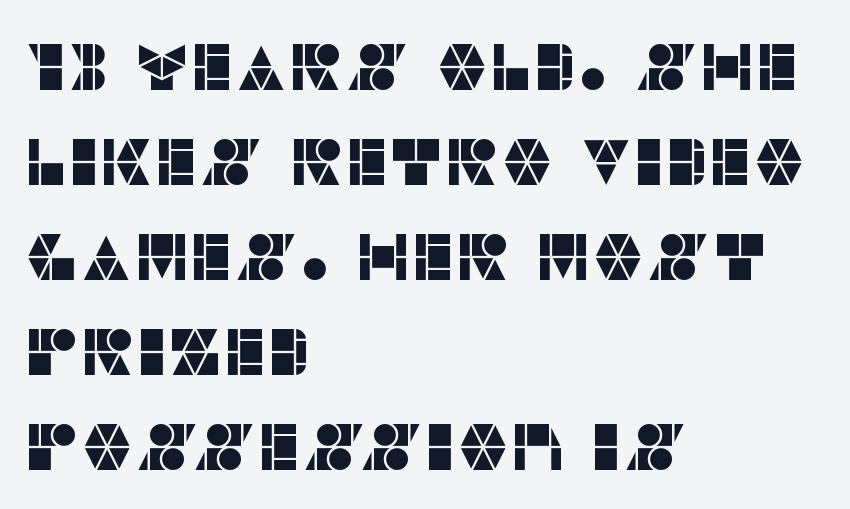
Q: Is the text italic (slanted)? A: No, it is upright.
Q: Is the typeface a serif or a sans-serif typeface? A: Sans-serif.
Q: Is the text underlined? A: No.
Q: How is the paragraph aligned? A: Left-aligned.
Q: Is the spacing between letters normal or unusually wide? A: Normal.
Q: Is the spacing between lines tight, normal or loose? A: Normal.
Q: Width (condensed, normal, or wide)? A: Normal.
Q: Stroke contrast? A: Low.
Q: x-height? A: Large.
Q: Monospaced? A: No.
